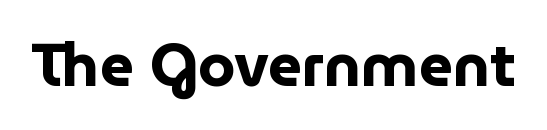
{"serif": "no", "italic": "no", "bold": "yes", "weight": "bold", "width": "normal", "stroke_contrast": "low", "x_height": "medium", "monospaced": "no", "underline": "no", "letter_spacing": "normal", "letter_spacing_em": 0.0, "glyph_px": 60}
